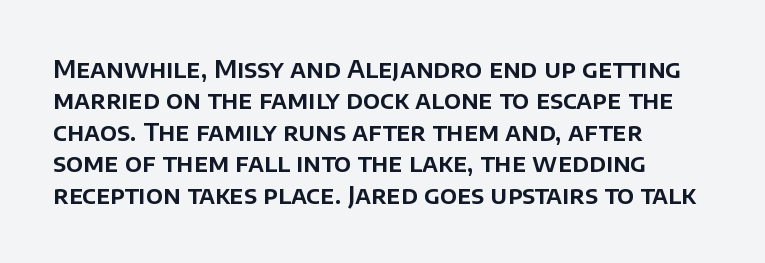
Here the glyphs are tracked normally, forming tight word shapes. Type without underlining. A roman cut, with each character standing at attention. A classic flush-left, rag-right setting is used for this passage.
